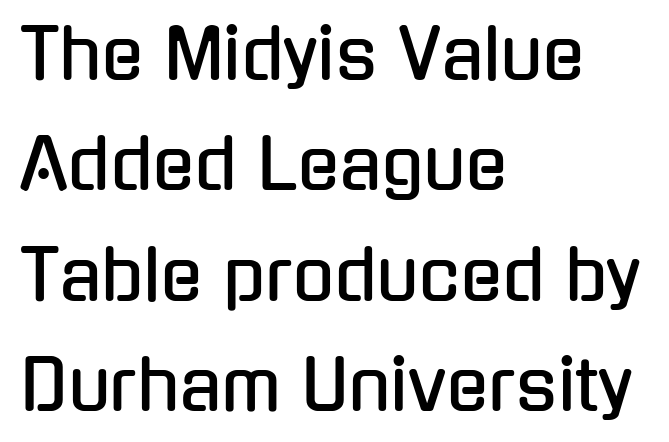
These lines are set flush left with a ragged right edge. No italicization has been applied; the sample stays upright. Here the designer chose a conventional face with non-uniform glyph widths. Caption: standard tracking, unaltered. Type style note: lacks serifs.
